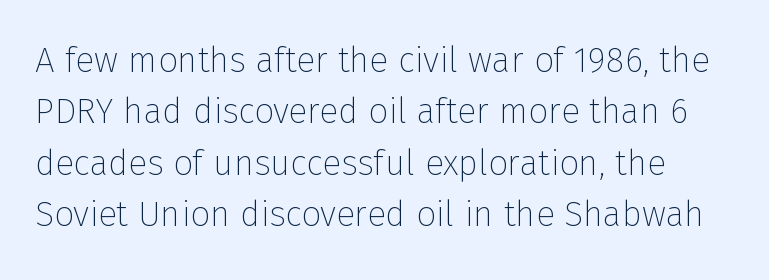
The image shows 35 px thin sans-serif type, upright; set normal line spacing (1.47x), normal letter spacing, not underlined; low stroke contrast and a medium x-height.
